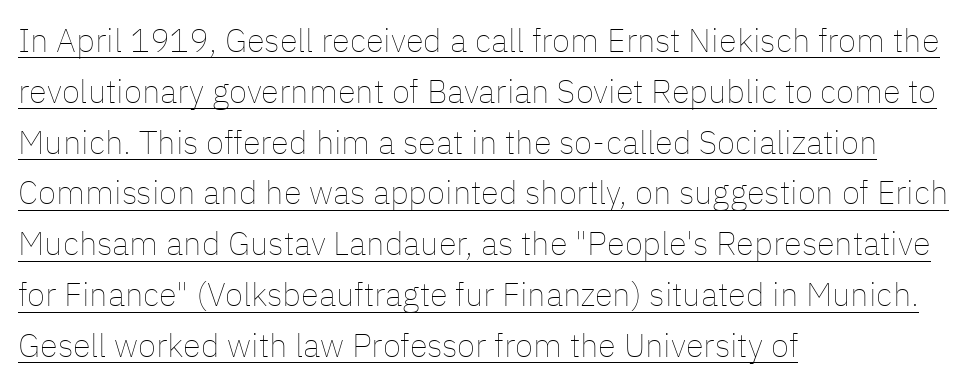
{"italic": "no", "bold": "no", "weight": "thin", "width": "normal", "stroke_contrast": "low", "x_height": "medium", "monospaced": "no", "underline": "yes", "align": "left", "line_spacing": "normal", "line_spacing_ratio": 1.54, "letter_spacing": "normal", "letter_spacing_em": 0.0, "glyph_px": 33}
